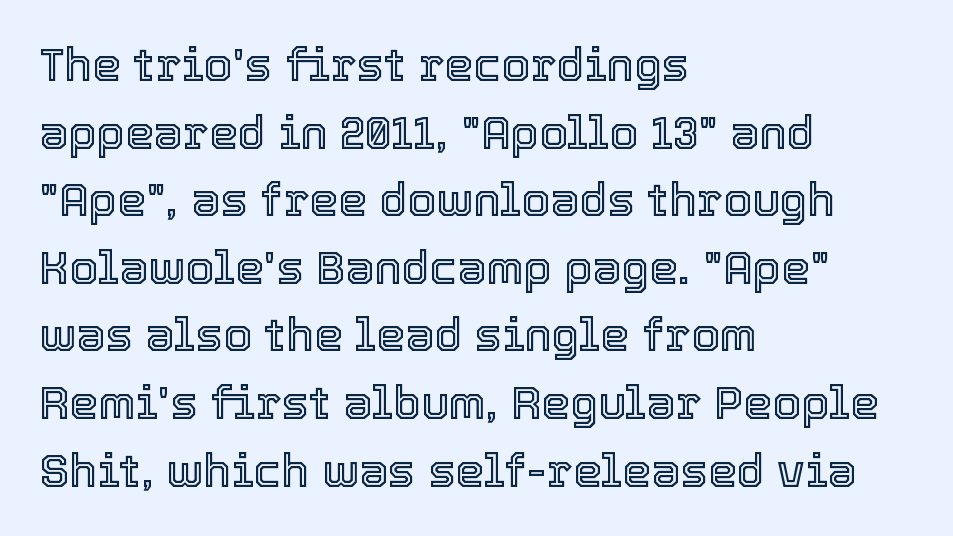
Standard letterfit; no display-style spreading of the glyphs. Regular leading. Honestly, there is no underline to notice here at all. The rendering uses natural spacing where letterforms have individual widths.
